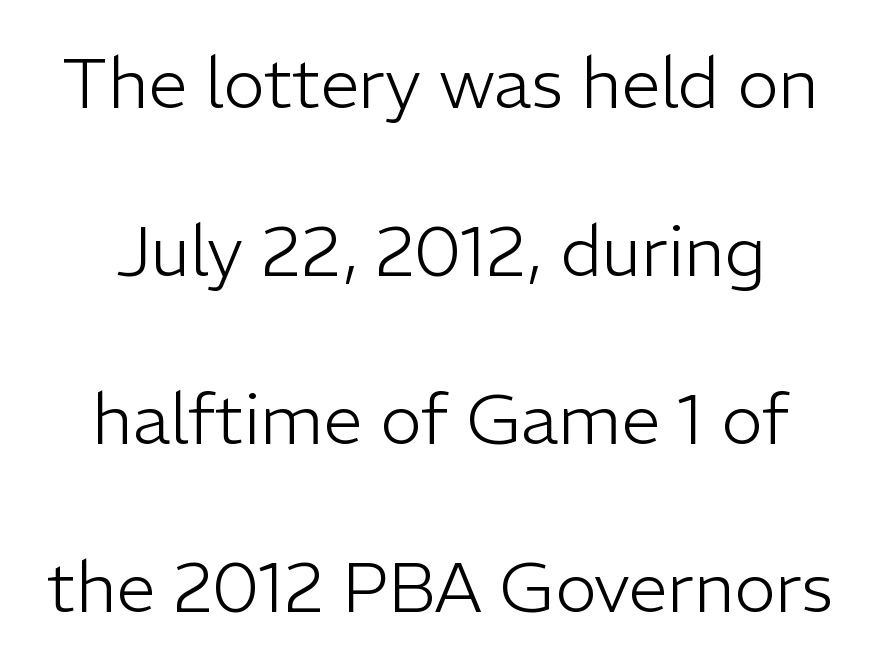
{"serif": "no", "italic": "no", "bold": "no", "weight": "light", "width": "normal", "stroke_contrast": "low", "x_height": "medium", "monospaced": "no", "underline": "no", "line_spacing": "loose", "line_spacing_ratio": 2.4, "letter_spacing": "normal", "letter_spacing_em": 0.0, "glyph_px": 70}
